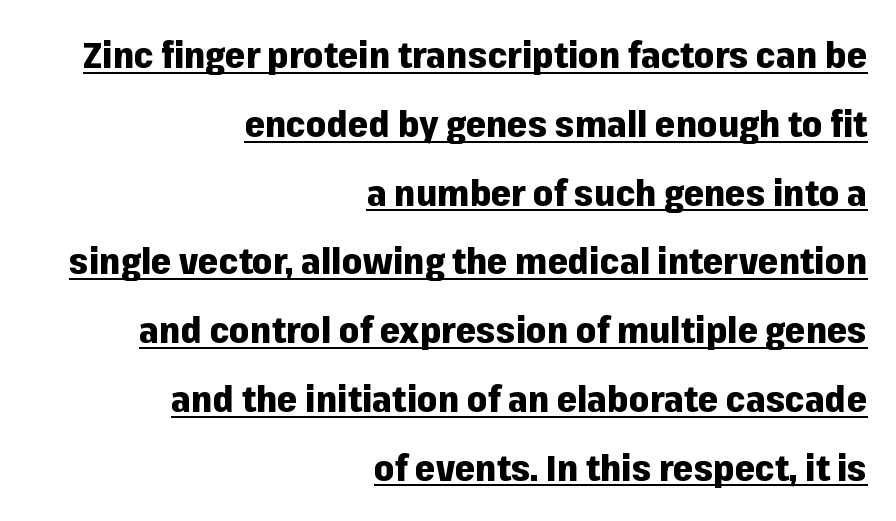
Q: Is the text bold? A: Yes.
Q: Is the text italic (slanted)? A: No, it is upright.
Q: Is the typeface a serif or a sans-serif typeface? A: Sans-serif.
Q: Is the text underlined? A: Yes.
Q: How is the paragraph aligned? A: Right-aligned.
Q: Is the spacing between letters normal or unusually wide? A: Normal.
Q: Is the spacing between lines tight, normal or loose? A: Loose.
Q: Width (condensed, normal, or wide)? A: Normal.
Q: Stroke contrast? A: Low.
Q: x-height? A: Medium.
Q: Monospaced? A: No.
